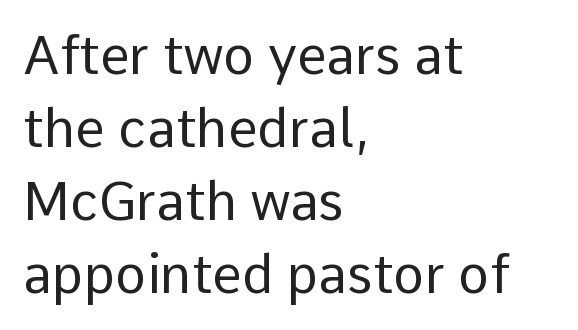
Nothing sits at the stroke ends, so this counts as sans-serif. This is the regular roman posture of the typeface. The horizontal fit of the characters is conventional and even. Weight: not bold — regular or lighter. Varying glyph widths throughout — classic text-font behaviour.
